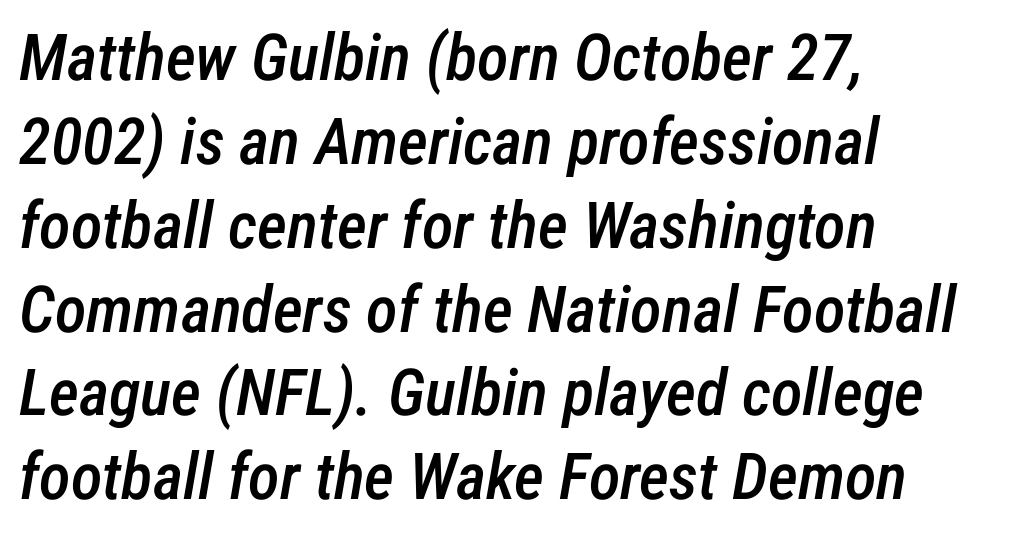
Does extra space separate the letters? No, they use regular spacing. Weight check: semibold — heavier than regular, not quite bold. Summary of vertical rhythm: regular, with standard interline spacing. Slanted lettering throughout.
